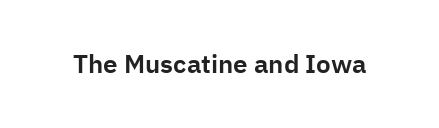
The image shows 26 px text type, upright; set normal letter spacing, not underlined.
